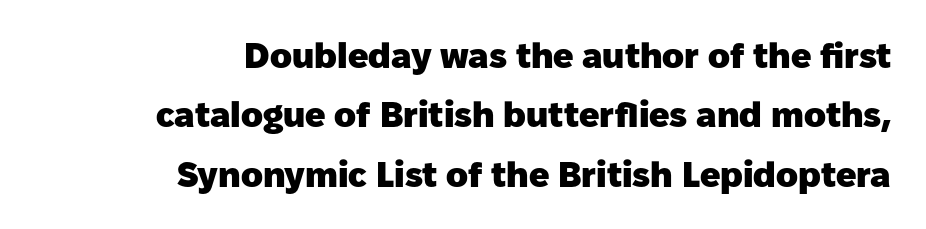
This is the regular roman posture of the typeface. Type without underlining. Caption: standard tracking, unaltered. The letters advance in unequal steps, a hallmark of proportional type. Regarding serifs, this sample does without them.
